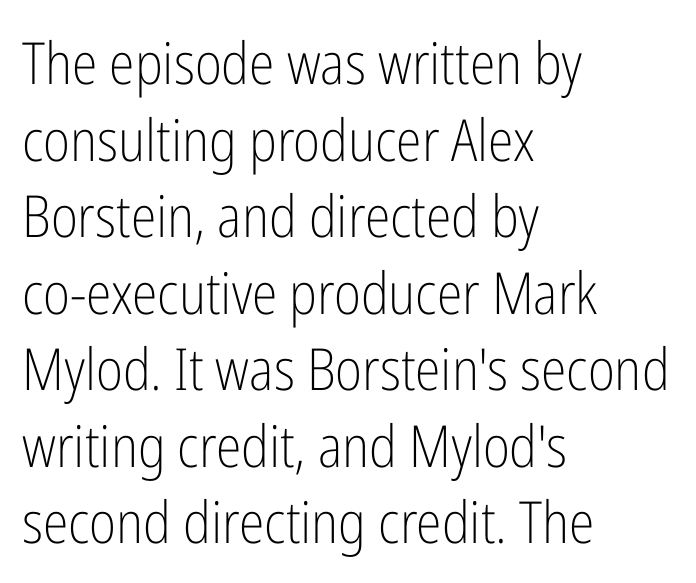
{"serif": "no", "italic": "no", "bold": "no", "weight": "light", "width": "condensed", "stroke_contrast": "low", "x_height": "medium", "monospaced": "no", "underline": "no", "align": "left", "line_spacing": "normal", "line_spacing_ratio": 1.32, "letter_spacing": "normal", "letter_spacing_em": 0.0, "glyph_px": 58}
